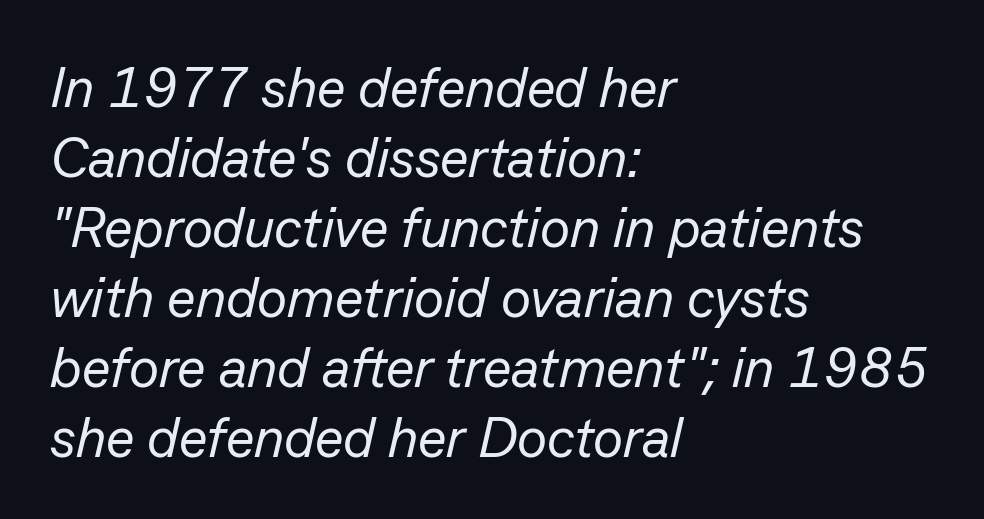
{"italic": "yes", "lean": "right", "slant_degrees": 13, "bold": "no", "weight": "regular", "width": "normal", "stroke_contrast": "low", "x_height": "medium", "monospaced": "no", "underline": "no", "align": "left", "line_spacing": "normal", "line_spacing_ratio": 1.25, "letter_spacing": "normal", "letter_spacing_em": 0.0, "glyph_px": 56}
